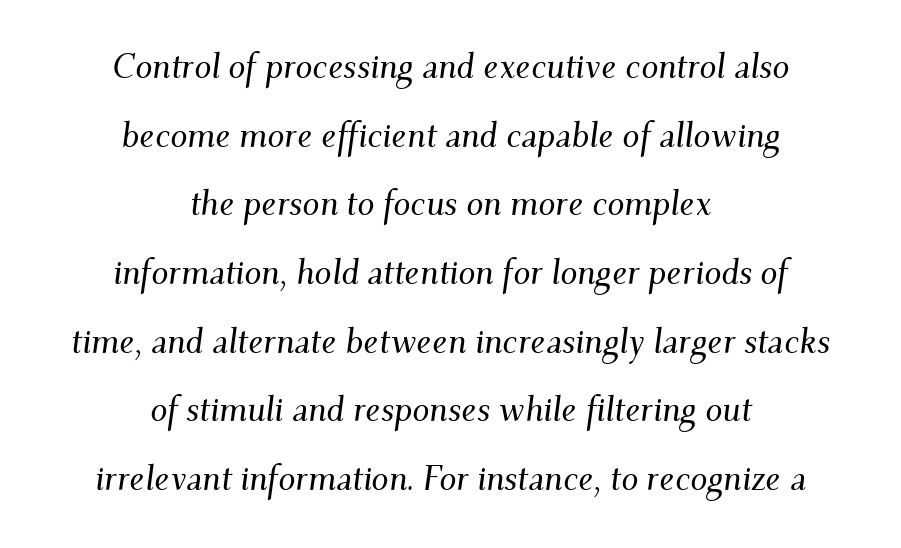
The image shows 34 px serif type, italic (leaning right); set centered, loose line spacing (2.02x), normal letter spacing, not underlined; medium stroke contrast and a small x-height.
